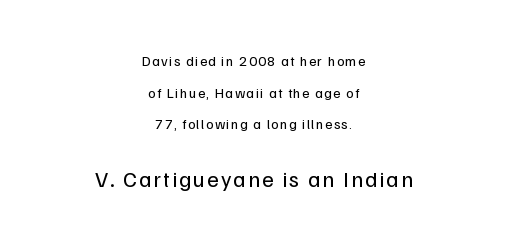
The image shows 22 px text type, upright; set centered, loose line spacing (2.26x), not underlined; the second (bottom) block is 1.57x larger.
